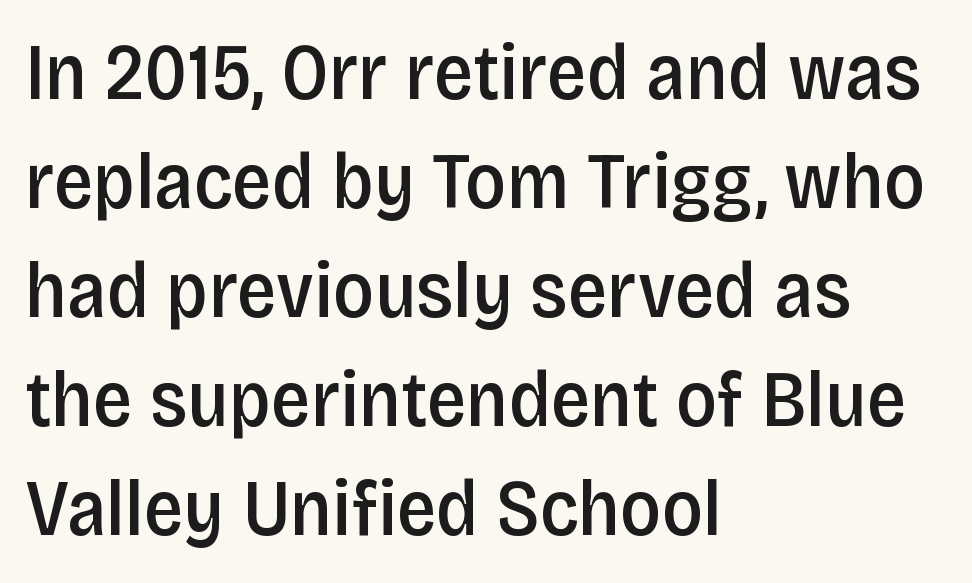
Italic? Not at all — the glyphs are vertical. Any mark beneath the type? The region is blank. Strokes here are thickened, but only to semibold level. Horizontal bands of white between lines are of average thickness.
